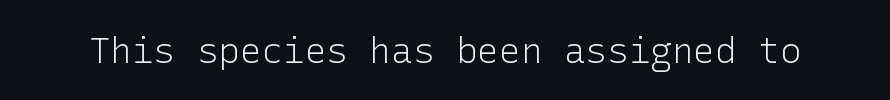
Look at the bottom of the vertical strokes: they stop flat, with no serifs. Anything drawn beneath the words? Only blank space. The face looks like a standard text weight, possibly lighter. It's the straight-up-and-down kind of type. Between one letter and the next there's only the usual sliver of space.
